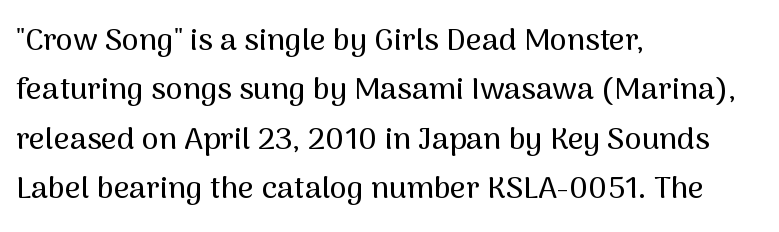
A typesetter would call this proportional, since set widths differ per character. The letters stand straight up with perfectly vertical stems. The glyphs in this specimen are sans serif. The tracking reads as untouched default to a designer's eye. The space between consecutive lines is moderate. Words float on clear page, feet unadorned.
